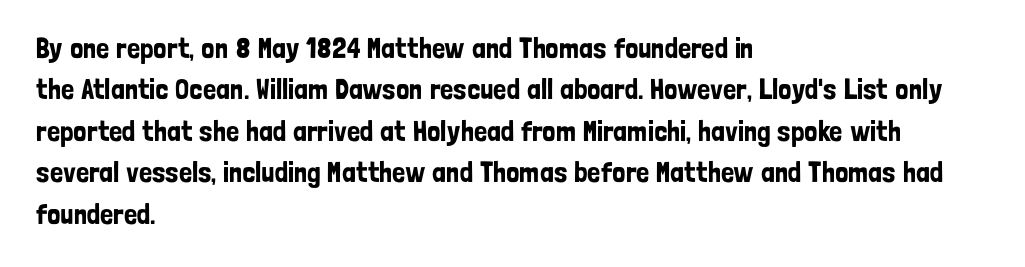
In terms of letterform style, serifs are entirely absent. Glance below the letters and you will spot only blank space. The typesetter chose a ragged-right arrangement here. The rendering keeps characters at their native spacing. The face used here is proportionally spaced, like ordinary book or web type.
